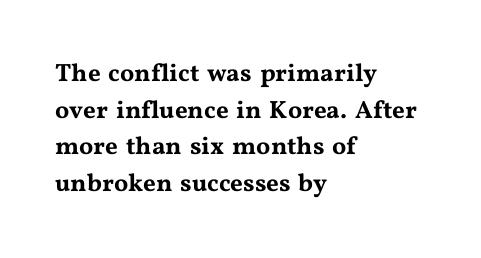
The image shows 25 px text type, upright; set left-aligned, normal line spacing (1.47x), normal letter spacing, not underlined.
